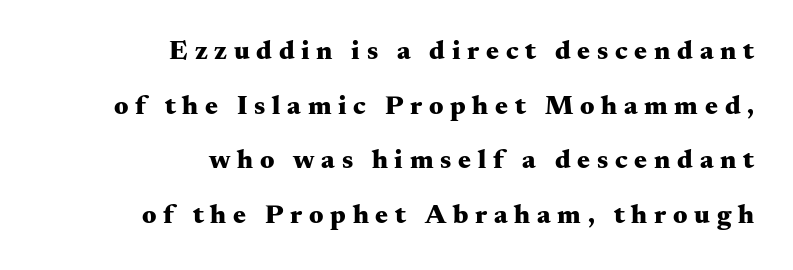
Each new line begins a long way beneath the previous one. The specimen reads as upright at a glance. Is the block centered? No — it sits flush against the right margin. The space beneath each line is pristine and unruled. These lines have a slow, spaced-out rhythm from letter to letter. Caption: bold face, heavy strokes.
